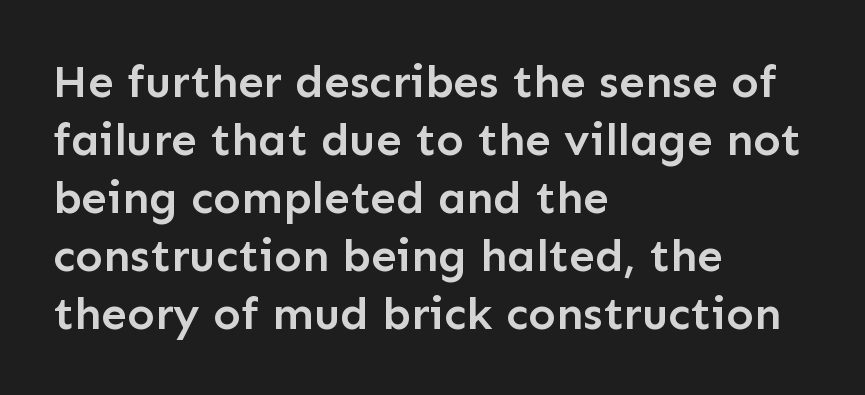
The image shows 46 px semibold sans-serif type, upright; set left-aligned, normal line spacing (1.26x), normal letter spacing, not underlined; low stroke contrast and a medium x-height.
